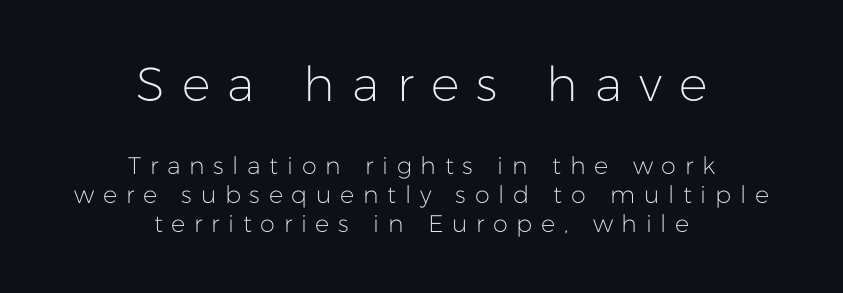
{"serif": "no", "italic": "no", "bold": "no", "weight": "light", "width": "normal", "stroke_contrast": "low", "x_height": "medium", "monospaced": "no", "underline": "no", "align": "center", "line_spacing_ratio": 1.2, "letter_spacing": "wide", "letter_spacing_em": 0.36, "larger_block": "first", "size_ratio": 2.0, "glyph_px": 48}
